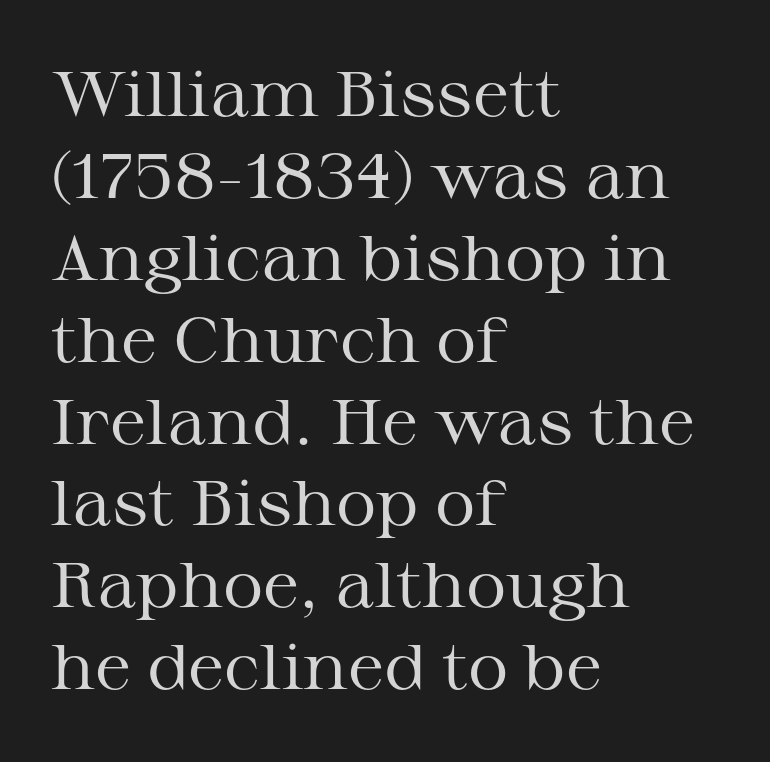
When letters stand straight like this, we call the style roman or upright. Horizontal alignment here is leftward, the default for most running prose. Serifs: yes, visible at the terminals of the letterforms. Here the designer chose a conventional face with non-uniform glyph widths. Each new line begins a customary step beneath the previous one. The rendering keeps characters at their native spacing.
